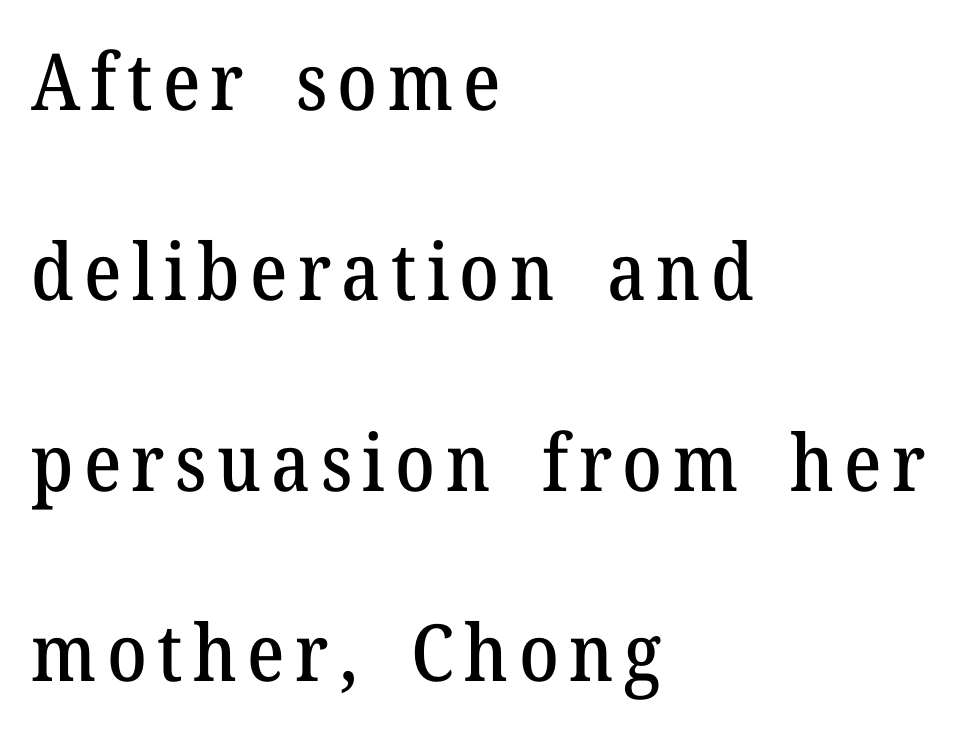
{"serif": "yes", "italic": "no", "width": "normal", "stroke_contrast": "medium", "x_height": "medium", "monospaced": "no", "underline": "no", "align": "left", "line_spacing": "loose", "line_spacing_ratio": 2.41, "glyph_px": 79}
